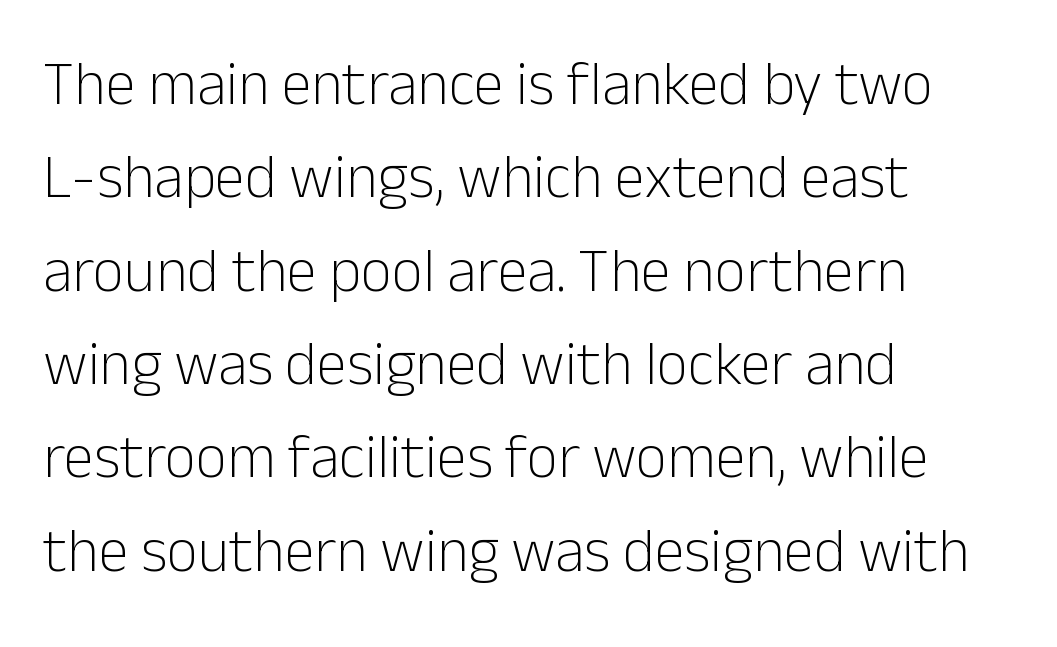
The image shows 61 px light sans-serif type, upright; set left-aligned, normal line spacing (1.53x), normal letter spacing, not underlined; low stroke contrast and a medium x-height.
